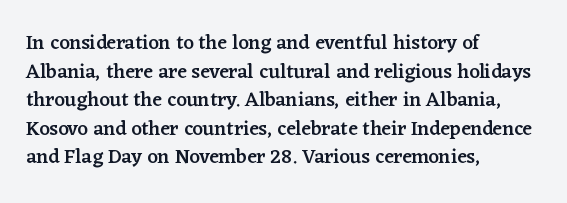
The image shows 20 px text type, upright; set left-aligned, normal line spacing (1.43x), normal letter spacing, not underlined.
